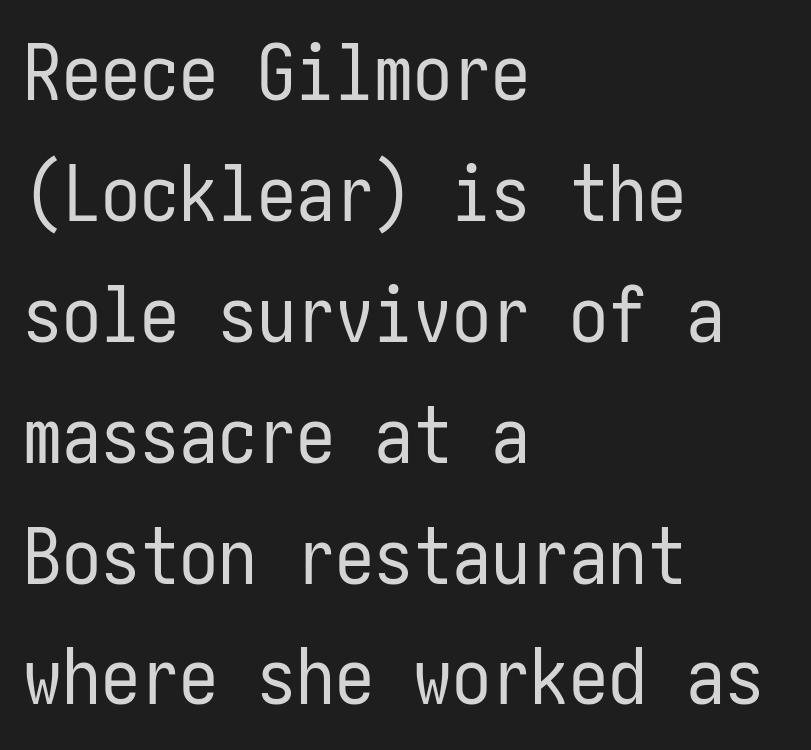
Q: Is the text bold? A: No.
Q: Is the text italic (slanted)? A: No, it is upright.
Q: Is the typeface a serif or a sans-serif typeface? A: Sans-serif.
Q: Is the text underlined? A: No.
Q: How is the paragraph aligned? A: Left-aligned.
Q: Is the spacing between letters normal or unusually wide? A: Normal.
Q: Is the spacing between lines tight, normal or loose? A: Normal.
Q: Width (condensed, normal, or wide)? A: Condensed.
Q: Stroke contrast? A: Low.
Q: x-height? A: Medium.
